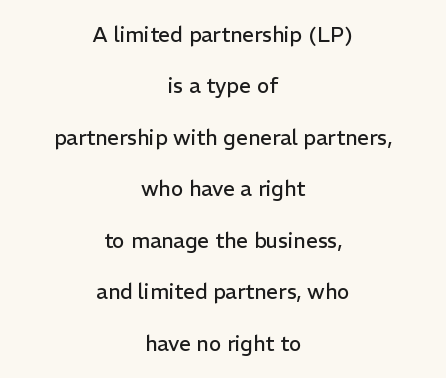
Italic: no, the glyphs are upright roman. The space beneath each line is pristine and unruled. Students, observe: this is what heavily led, spacious text looks like. The typesetting does not lean heavy: it is not bold.
